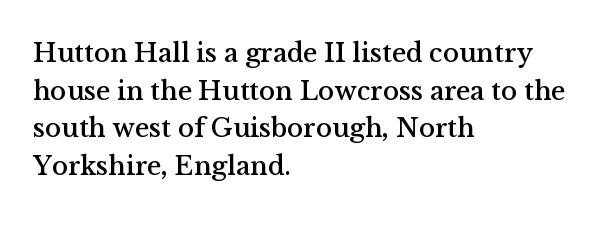
Plain, unruled lines of type. The lines in this sample share a left origin and differ only in where they stop. The specimen reads as upright at a glance. Letter spacing: default. If you measured baseline to baseline, you'd find a middling distance.
